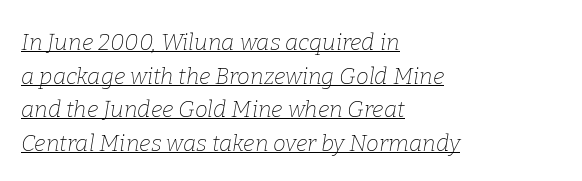
The image shows 23 px text type, italic (leaning right); set left-aligned, normal line spacing (1.46x), normal letter spacing, underlined.
